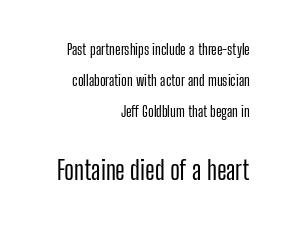
The block of text is sparse from top to bottom, with ample space between rows. The glyphs are unaccompanied by any horizontal stroke below them. Reading top to bottom, the characters get bigger at the block break. Short and long lines alike share a common ending point at right. Every stem runs plumb, perpendicular to the baseline.
